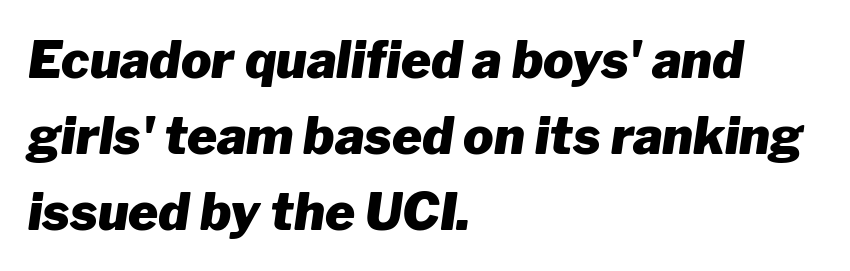
Q: Is the text bold? A: Yes.
Q: Is the text italic (slanted)? A: Yes, it leans right by about 8 degrees.
Q: Is the text underlined? A: No.
Q: How is the paragraph aligned? A: Left-aligned.
Q: Is the spacing between letters normal or unusually wide? A: Normal.
Q: Is the spacing between lines tight, normal or loose? A: Normal.
Q: Width (condensed, normal, or wide)? A: Normal.
Q: Stroke contrast? A: Low.
Q: x-height? A: Medium.
Q: Monospaced? A: No.
